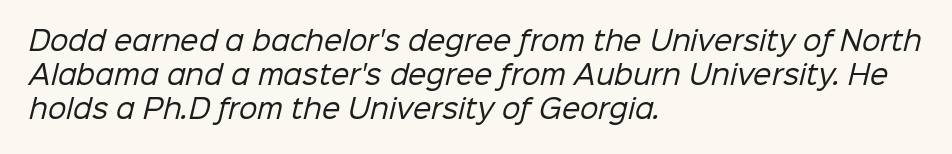
Q: Is the text bold? A: No.
Q: Is the text underlined? A: No.
Q: How is the paragraph aligned? A: Left-aligned.
Q: Is the spacing between letters normal or unusually wide? A: Normal.
Q: Is the spacing between lines tight, normal or loose? A: Normal.
